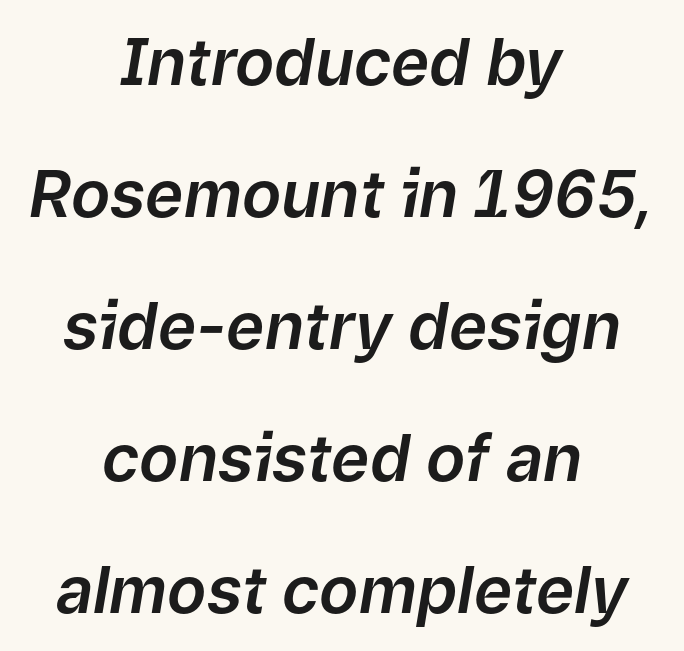
The image shows 65 px text type, italic (leaning right); set centered, loose line spacing (2.03x), normal letter spacing, not underlined; low stroke contrast and a medium x-height.
